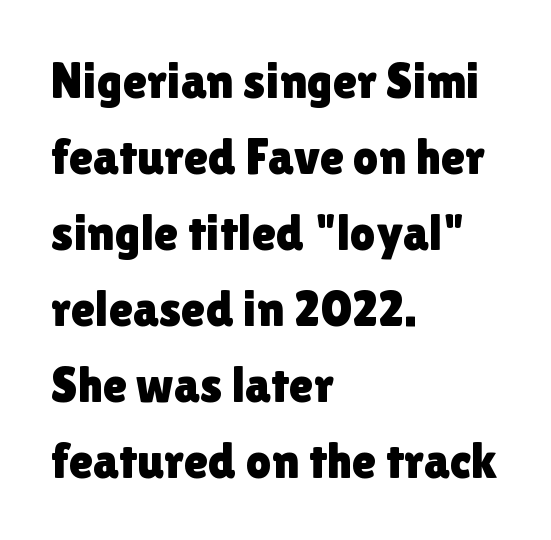
There is no visible air inserted between adjacent glyphs. The letters advance in unequal steps, a hallmark of proportional type. Does the leading feel generous? No, just average. This rendering features lettering with no underline. This is roman type, the default non-slanted kind. Horizontally, the lines are justified to the leading edge only.
